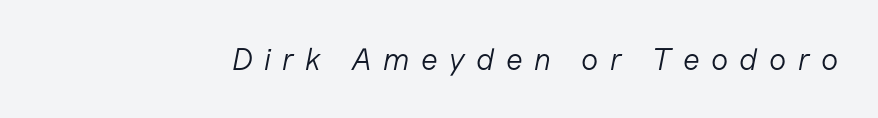
The image shows 31 px light type, italic (leaning right); set unusually wide letter spacing (+0.37 em), not underlined; low stroke contrast and a medium x-height.
